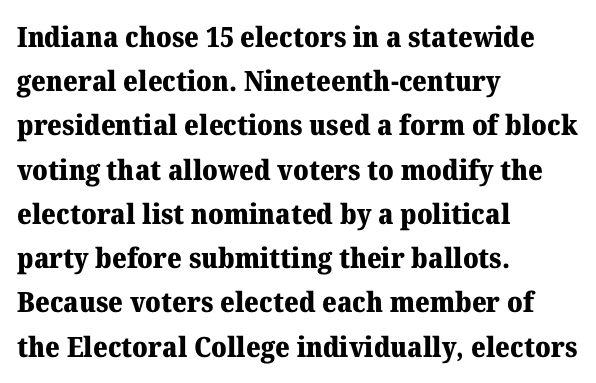
The image shows 28 px heavy serif type, upright; set left-aligned, normal line spacing (1.58x), normal letter spacing, not underlined; medium stroke contrast and a medium x-height.
